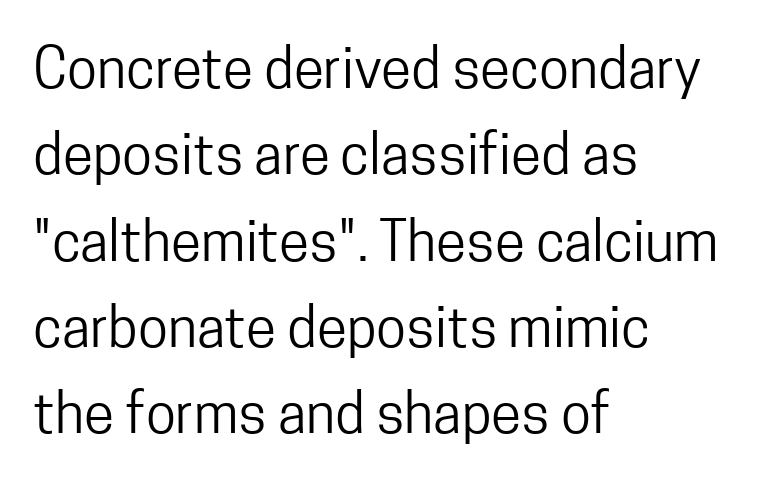
The image shows 55 px regular-weight, condensed sans-serif type, upright; set left-aligned, normal line spacing (1.57x), normal letter spacing, not underlined; low stroke contrast and a medium x-height.
